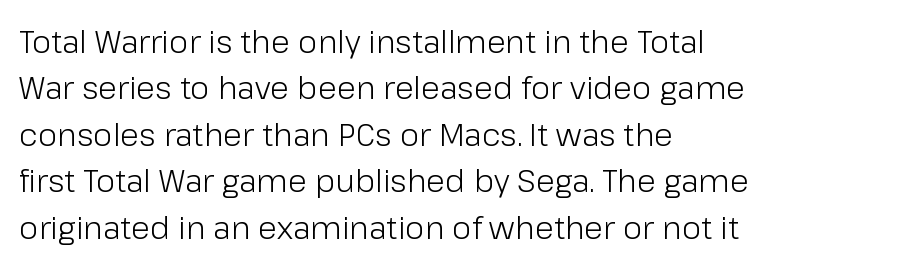
The image shows 31 px light sans-serif type, upright; set left-aligned, normal line spacing (1.5x), normal letter spacing, not underlined; low stroke contrast and a medium x-height.
